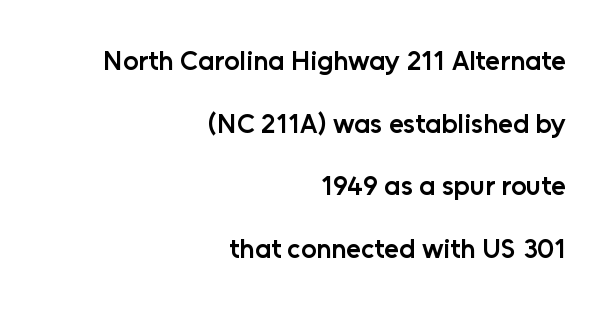
Q: Is the text bold? A: Semi-bold.
Q: Is the text italic (slanted)? A: No, it is upright.
Q: Is the text underlined? A: No.
Q: How is the paragraph aligned? A: Right-aligned.
Q: Is the spacing between letters normal or unusually wide? A: Normal.
Q: Is the spacing between lines tight, normal or loose? A: Loose.
